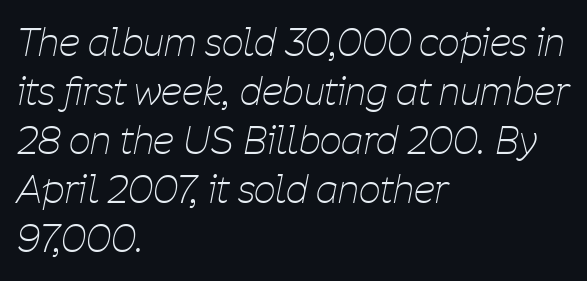
{"italic": "yes", "lean": "right", "slant_degrees": 11, "bold": "no", "weight": "thin", "width": "condensed", "stroke_contrast": "low", "x_height": "medium", "monospaced": "no", "underline": "no", "align": "left", "line_spacing": "normal", "line_spacing_ratio": 1.29, "letter_spacing": "normal", "letter_spacing_em": 0.0, "glyph_px": 38}
